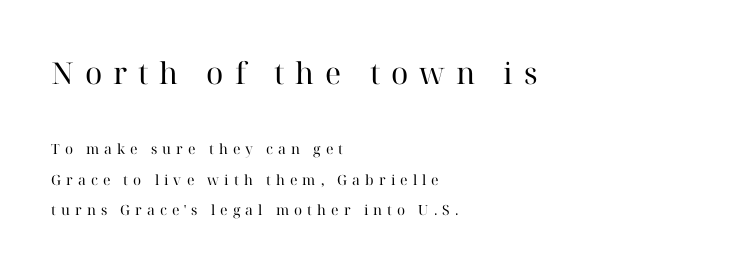
Here the designer chose a conventional face with non-uniform glyph widths. Successive baselines arrive slowly, with a big drop between each. Block one is the big one; block two sits smaller underneath. How are the letters spaced? Widely, with obvious added tracking.
